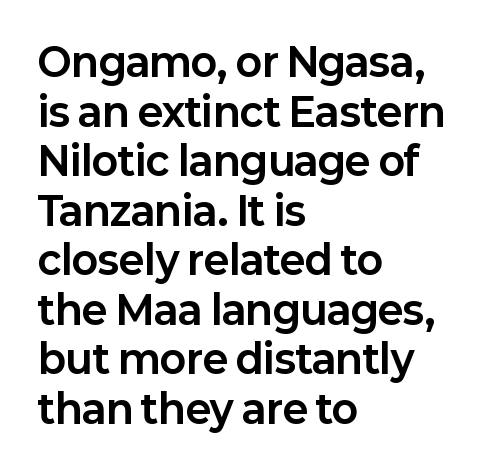
In terms of letterspacing, this is plain default setting. The glyphs are unaccompanied by any horizontal stroke below them. The font's upright variant was chosen for this text. The font family rendered here belongs to the sans-serif group. The setting favours the left margin, as ordinary paragraphs usually do.
